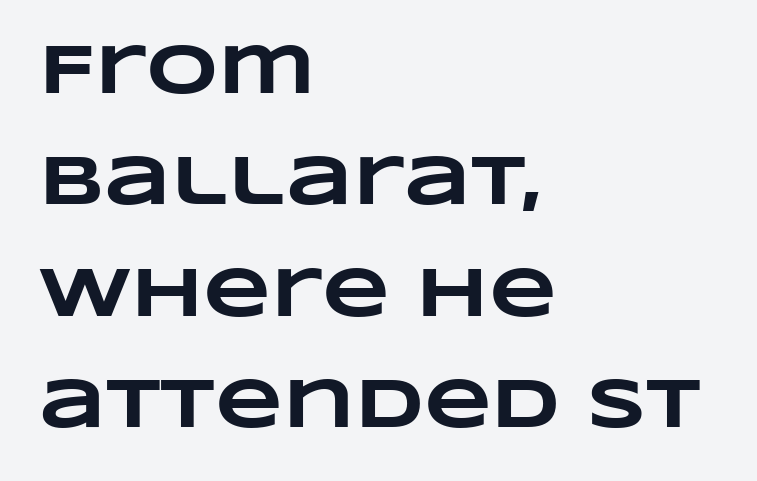
The image shows 70 px heavy, wide type; set left-aligned, normal line spacing (1.59x), normal letter spacing, not underlined; low stroke contrast and a large x-height.
